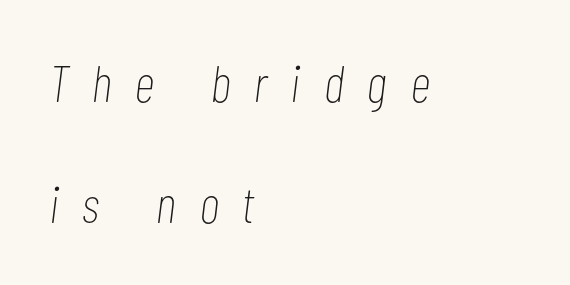
Q: Is the text bold? A: No.
Q: Is the text italic (slanted)? A: Yes, it leans right by about 7 degrees.
Q: Is the text underlined? A: No.
Q: How is the paragraph aligned? A: Left-aligned.
Q: Is the spacing between letters normal or unusually wide? A: Unusually wide.
Q: Is the spacing between lines tight, normal or loose? A: Loose.
Q: Width (condensed, normal, or wide)? A: Condensed.
Q: Stroke contrast? A: Low.
Q: x-height? A: Medium.
Q: Monospaced? A: No.
